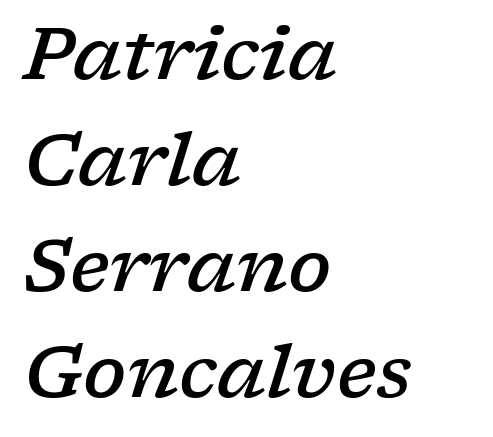
{"serif": "yes", "italic": "yes", "lean": "right", "slant_degrees": 17, "bold": "semi", "weight": "semibold", "width": "wide", "stroke_contrast": "low", "x_height": "medium", "monospaced": "no", "underline": "no", "align": "left", "line_spacing": "normal", "line_spacing_ratio": 1.47, "letter_spacing": "normal", "letter_spacing_em": 0.0, "glyph_px": 72}
